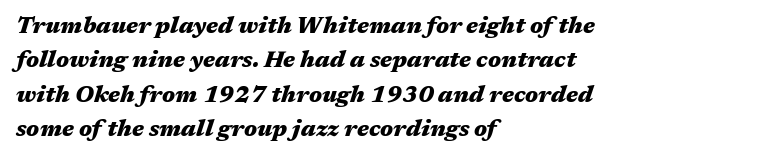
The specimen reads as italic at a glance. You'd pick this weight for a headline — it's a proper bold. Letter spacing: default. Lines of text with bare space underneath. Whoever set this chose a conventional vertical rhythm.
